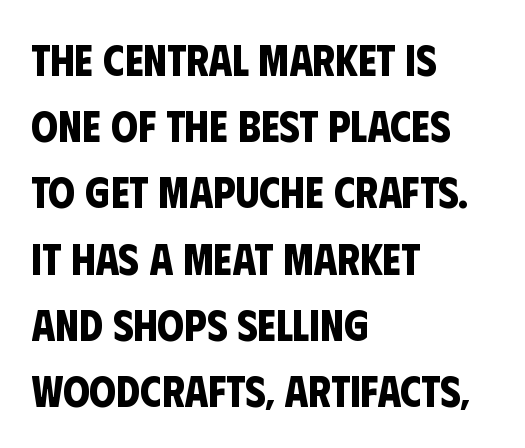
{"serif": "no", "bold": "yes", "weight": "bold", "width": "condensed", "stroke_contrast": "low", "x_height": "large", "monospaced": "no", "underline": "no", "align": "left", "line_spacing": "normal", "line_spacing_ratio": 1.54, "letter_spacing": "normal", "letter_spacing_em": 0.0, "glyph_px": 43}
